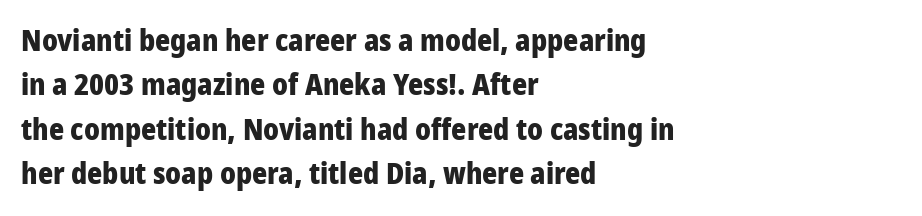
Q: Is the text bold? A: Yes.
Q: Is the text italic (slanted)? A: No, it is upright.
Q: Is the typeface a serif or a sans-serif typeface? A: Sans-serif.
Q: Is the text underlined? A: No.
Q: How is the paragraph aligned? A: Left-aligned.
Q: Is the spacing between letters normal or unusually wide? A: Normal.
Q: Is the spacing between lines tight, normal or loose? A: Normal.
Q: Width (condensed, normal, or wide)? A: Condensed.
Q: Stroke contrast? A: Low.
Q: x-height? A: Large.
Q: Monospaced? A: No.
